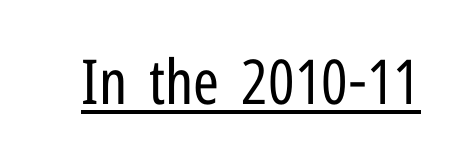
{"serif": "no", "italic": "no", "bold": "no", "weight": "regular", "width": "condensed", "stroke_contrast": "low", "x_height": "medium", "monospaced": "no", "underline": "yes", "letter_spacing": "normal", "letter_spacing_em": 0.0, "glyph_px": 62}
